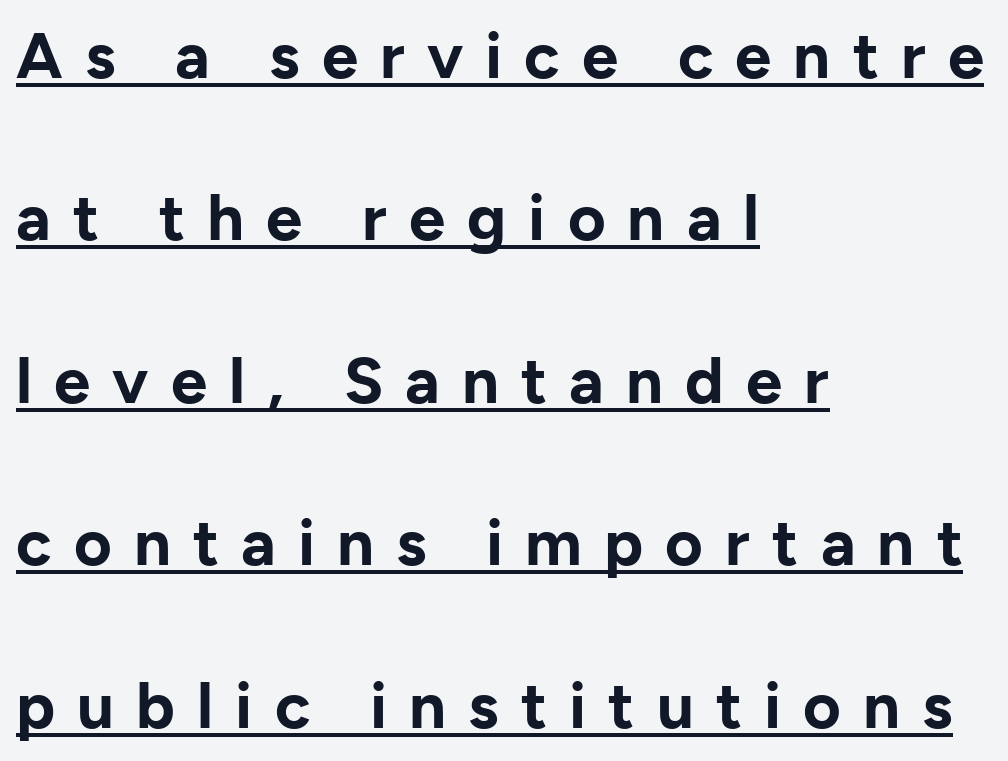
The image shows 65 px bold sans-serif type, upright; set left-aligned, loose line spacing (2.5x), unusually wide letter spacing (+0.34 em), underlined; low stroke contrast and a medium x-height.
